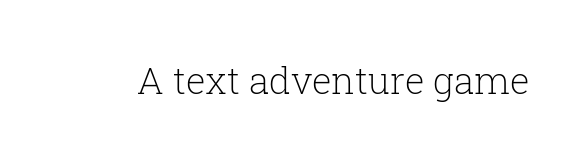
Q: Is the text bold? A: No.
Q: Is the text italic (slanted)? A: No, it is upright.
Q: Is the typeface a serif or a sans-serif typeface? A: Serif.
Q: Is the text underlined? A: No.
Q: Is the spacing between letters normal or unusually wide? A: Normal.
Q: Width (condensed, normal, or wide)? A: Normal.
Q: Stroke contrast? A: Low.
Q: x-height? A: Medium.
Q: Monospaced? A: No.
